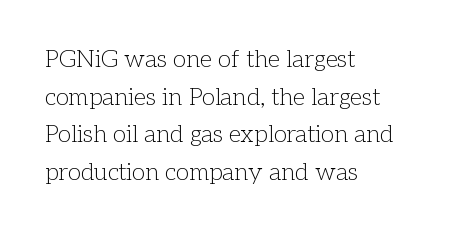
Q: Is the text bold? A: No.
Q: Is the text italic (slanted)? A: No, it is upright.
Q: Is the text underlined? A: No.
Q: How is the paragraph aligned? A: Left-aligned.
Q: Is the spacing between letters normal or unusually wide? A: Normal.
Q: Is the spacing between lines tight, normal or loose? A: Normal.
